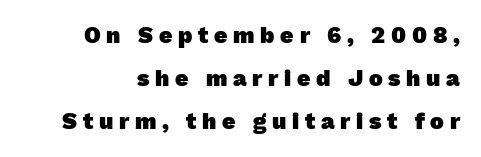
Q: Is the text bold? A: Yes.
Q: Is the text underlined? A: No.
Q: Is the spacing between letters normal or unusually wide? A: Unusually wide.
